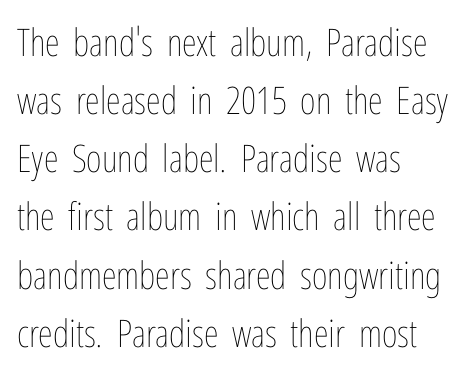
Q: Is the text bold? A: No.
Q: Is the text italic (slanted)? A: No, it is upright.
Q: Is the text underlined? A: No.
Q: How is the paragraph aligned? A: Left-aligned.
Q: Is the spacing between letters normal or unusually wide? A: Normal.
Q: Is the spacing between lines tight, normal or loose? A: Normal.
Q: Width (condensed, normal, or wide)? A: Condensed.
Q: Stroke contrast? A: Low.
Q: x-height? A: Medium.
Q: Monospaced? A: No.
